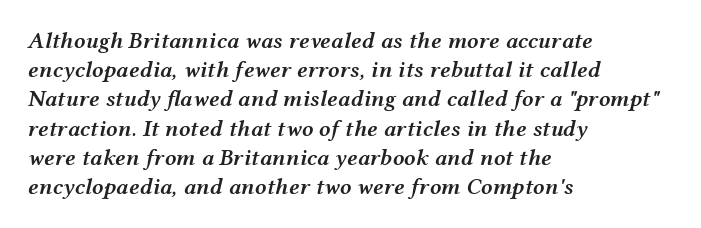
{"italic": "yes", "lean": "right", "slant_degrees": 12, "bold": "semi", "underline": "no", "align": "left", "line_spacing": "normal", "line_spacing_ratio": 1.27, "letter_spacing": "normal", "letter_spacing_em": 0.0, "glyph_px": 23}
